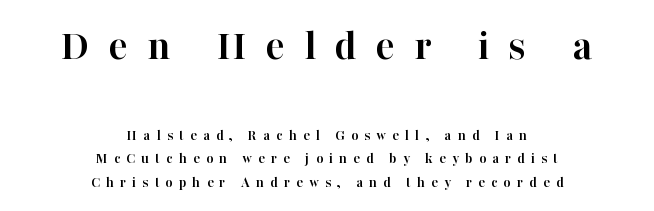
{"serif": "yes", "italic": "no", "bold": "yes", "weight": "semibold", "width": "normal", "stroke_contrast": "high", "x_height": "medium", "monospaced": "no", "underline": "no", "align": "center", "line_spacing": "normal", "line_spacing_ratio": 1.57, "letter_spacing": "wide", "letter_spacing_em": 0.42, "larger_block": "first", "size_ratio": 3.0, "glyph_px": 45}
